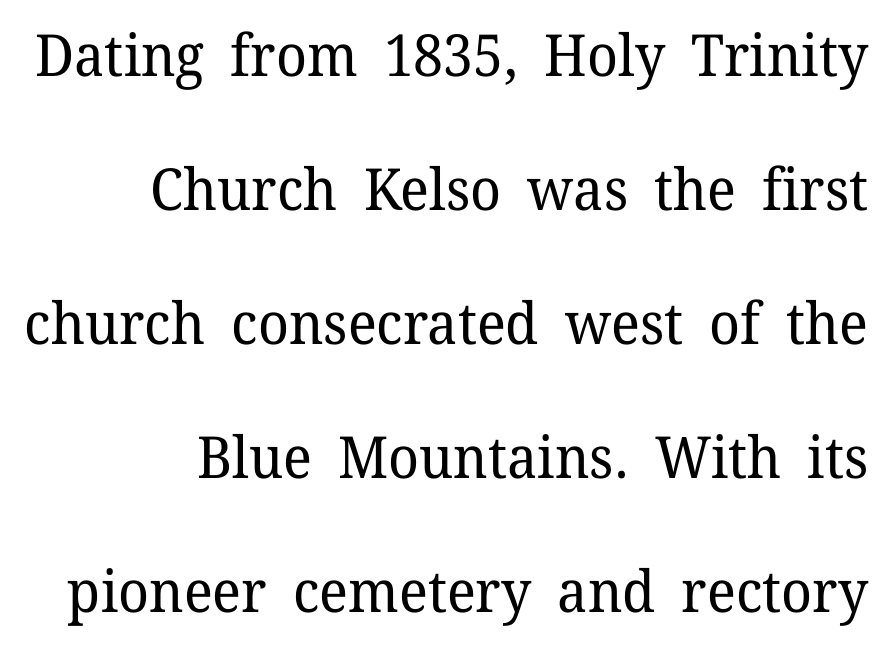
{"serif": "yes", "italic": "no", "bold": "no", "weight": "regular", "width": "normal", "stroke_contrast": "low", "x_height": "medium", "monospaced": "no", "underline": "no", "align": "right", "line_spacing": "loose", "line_spacing_ratio": 2.31, "letter_spacing": "normal", "letter_spacing_em": 0.0, "glyph_px": 58}
